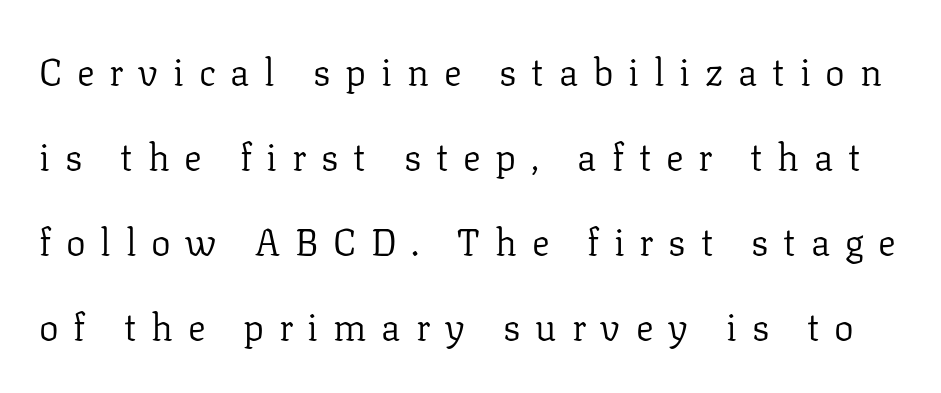
The image shows 37 px regular-weight serif type, upright; set loose line spacing (2.3x), unusually wide letter spacing (+0.4 em), not underlined; low stroke contrast and a medium x-height.
